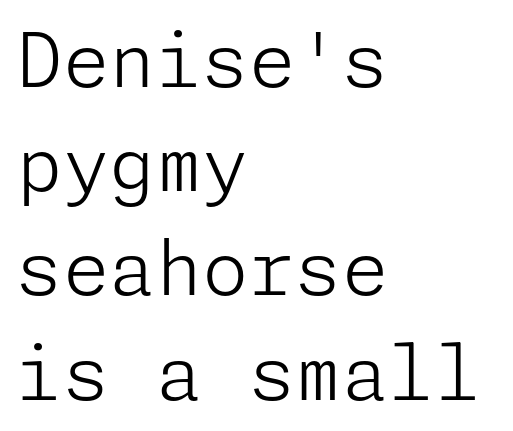
The weight tops out at a normal text grade. These lines sit exactly where default settings would place them. Caption: standard tracking, unaltered. This rendering uses left alignment, leaving the right contour irregular. A typesetter would mark this as roman, not italic.
